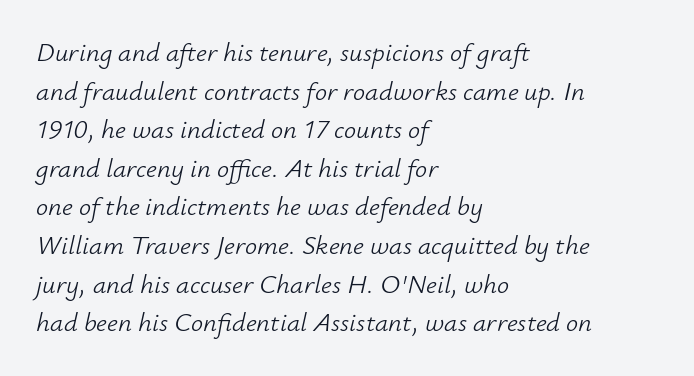
The strokes are not fattened; the text isn't bold. These lines sit exactly where default settings would place them. This rendering uses left alignment, leaving the right contour irregular. You can tell it's italic because the verticals aren't actually vertical.
